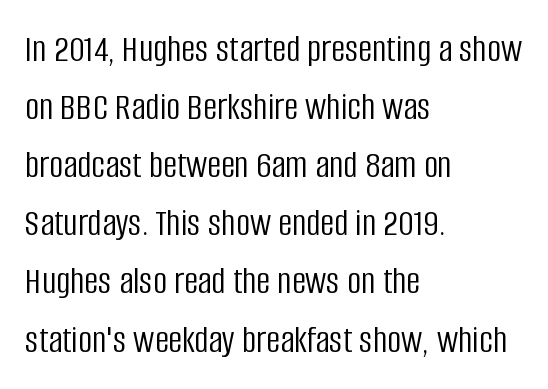
The image shows 39 px light, condensed sans-serif type, upright; set left-aligned, normal line spacing (1.49x), normal letter spacing, not underlined; low stroke contrast and a large x-height.
